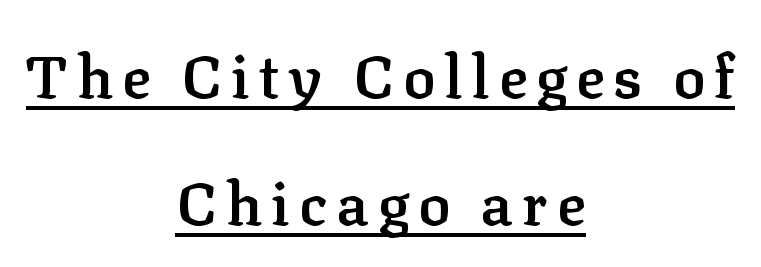
The image shows 60 px semibold serif type, upright; set centered, loose line spacing (2.11x), underlined; low stroke contrast and a medium x-height.
